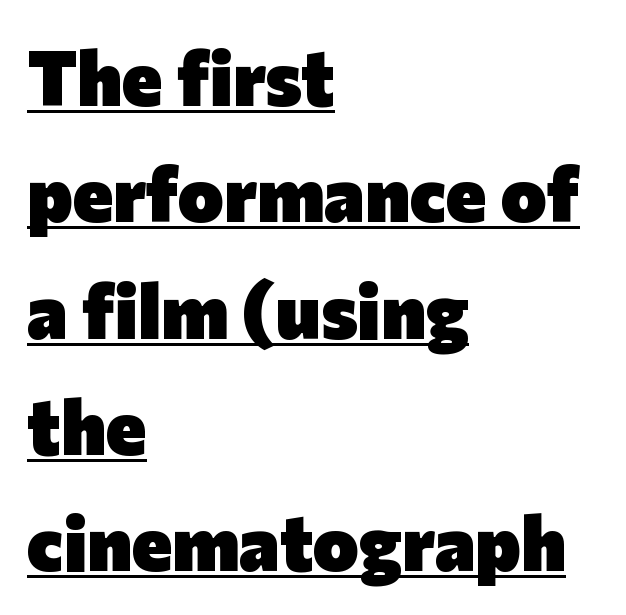
A typesetter would call this proportional, since set widths differ per character. Which margin do the lines hug? The left one — the right edge is uneven. Honestly, the letter spacing is just normal — you wouldn't notice it. Underline: present. Letterform terminals end flat and unadorned throughout the passage. Every stem runs plumb, perpendicular to the baseline.
